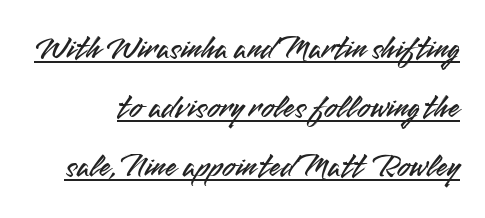
This is underlined copy, the kind a proofreader might mark for attention. These lines are rendered in a variable-pitch font. In terms of letterspacing, this is plain default setting.
